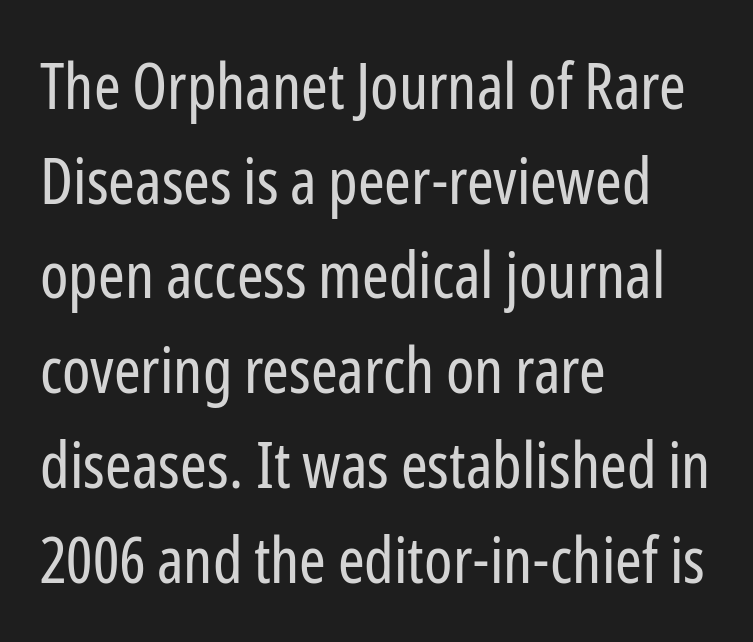
Check under the words: just untouched page. Is the block centered? No — it sits flush against the left margin. Think standard paragraph weight, or any step lighter than that. The letterforms sit shoulder to shoulder at normal distance.
